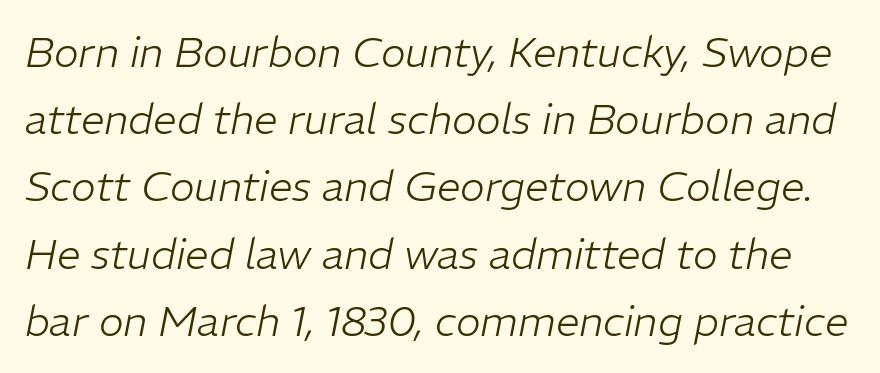
Honestly, the letter spacing is just normal — you wouldn't notice it. Vertically, the passage feels balanced, rows spaced as you'd expect. Descender tails drop into unmarked territory. The passage shown is not bold in any degree. Spacing verdict: proportional, widths tailored to each character. When letters slant like this, we call the style italic.
